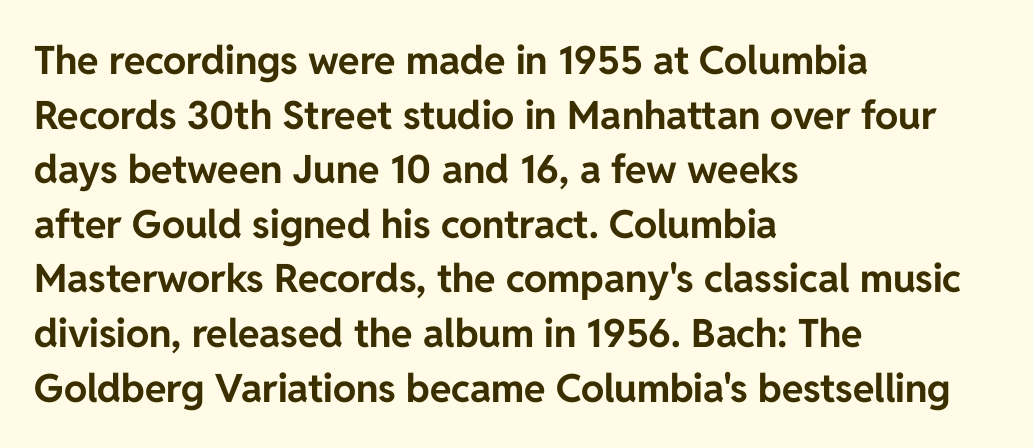
The image shows 39 px bold sans-serif type, upright; set left-aligned, normal line spacing (1.4x), normal letter spacing, not underlined; low stroke contrast and a medium x-height.
